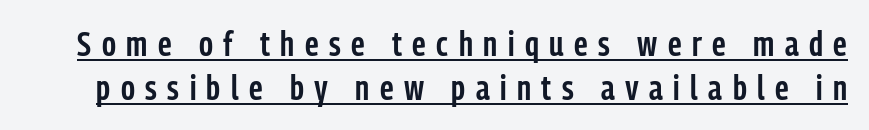
{"serif": "no", "italic": "no", "bold": "semi", "weight": "semibold", "width": "condensed", "stroke_contrast": "low", "x_height": "medium", "monospaced": "no", "underline": "yes", "line_spacing": "normal", "line_spacing_ratio": 1.25, "letter_spacing": "wide", "letter_spacing_em": 0.3, "glyph_px": 35}
